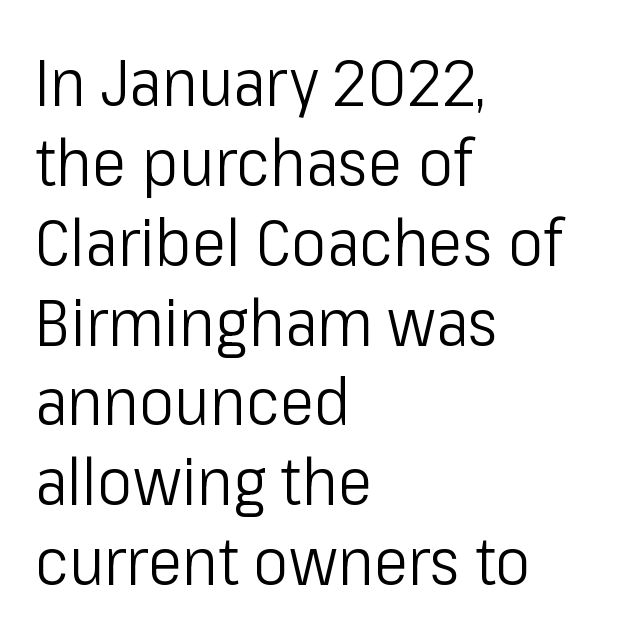
Nothing unusual about the tracking: characters are spaced as the font intends. A typesetter would label this face a sans. Varying glyph widths throughout — classic text-font behaviour. The text block is weighted toward the left margin, trailing off unevenly rightward. Plain, unruled lines of type. Nothing heavy about these letters — not bold at all.
